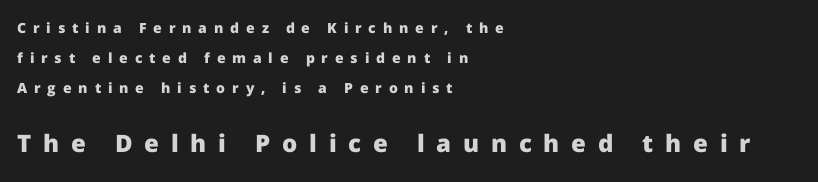
{"italic": "no", "bold": "yes", "underline": "no", "align": "left", "line_spacing": "loose", "line_spacing_ratio": 2.15, "letter_spacing": "wide", "letter_spacing_em": 0.49, "larger_block": "second", "size_ratio": 1.71, "glyph_px": 24}
